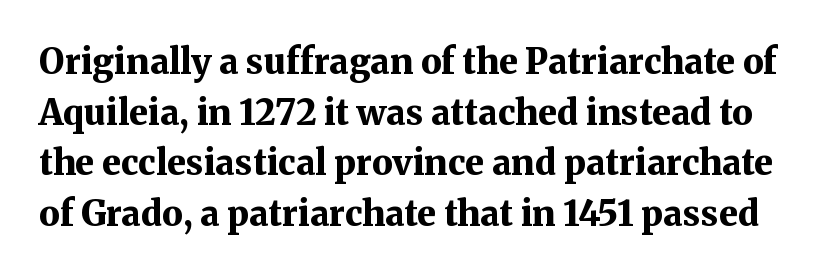
{"serif": "yes", "italic": "no", "bold": "yes", "weight": "bold", "width": "normal", "stroke_contrast": "medium", "x_height": "medium", "monospaced": "no", "underline": "no", "line_spacing": "normal", "line_spacing_ratio": 1.45, "letter_spacing": "normal", "letter_spacing_em": 0.0, "glyph_px": 35}
